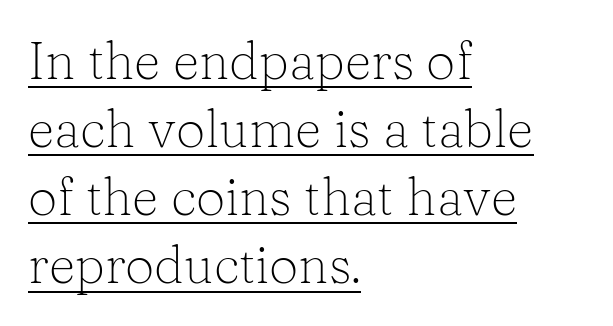
The image shows 52 px light serif type, upright; set left-aligned, normal line spacing (1.31x), normal letter spacing, underlined; low stroke contrast and a medium x-height.
